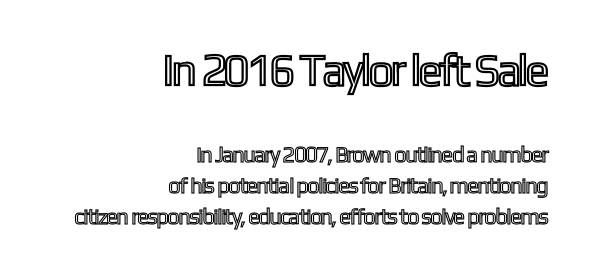
Q: Is the text italic (slanted)? A: No, it is upright.
Q: Is the text underlined? A: No.
Q: How is the paragraph aligned? A: Right-aligned.
Q: Is the spacing between letters normal or unusually wide? A: Normal.
Q: Is the spacing between lines tight, normal or loose? A: Normal.
Q: Which block of text is set in a larger size, the first (top) or the second (bottom)? A: The first (top) one.
Q: Width (condensed, normal, or wide)? A: Condensed.
Q: x-height? A: Medium.
Q: Monospaced? A: No.
